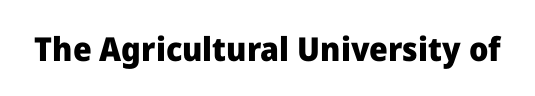
The image shows 33 px heavy sans-serif type, upright; set normal letter spacing, not underlined; low stroke contrast and a medium x-height.
